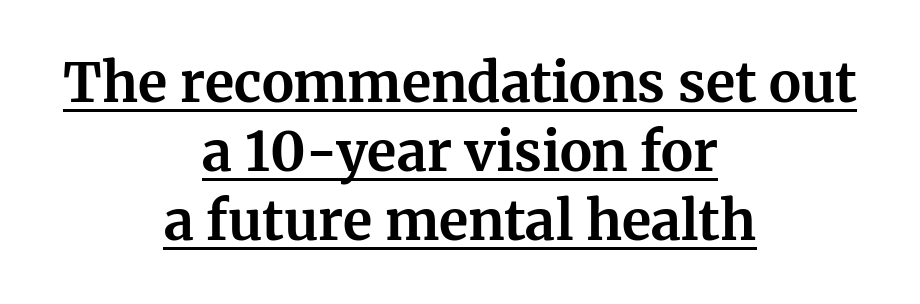
Q: Is the text bold? A: Yes.
Q: Is the text italic (slanted)? A: No, it is upright.
Q: Is the typeface a serif or a sans-serif typeface? A: Serif.
Q: Is the text underlined? A: Yes.
Q: How is the paragraph aligned? A: Centered.
Q: Is the spacing between letters normal or unusually wide? A: Normal.
Q: Is the spacing between lines tight, normal or loose? A: Normal.
Q: Width (condensed, normal, or wide)? A: Normal.
Q: Stroke contrast? A: Medium.
Q: x-height? A: Medium.
Q: Monospaced? A: No.
